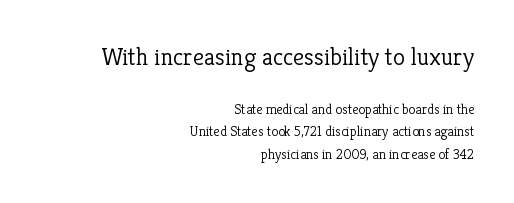
Q: Is the text bold? A: No.
Q: Is the text italic (slanted)? A: No, it is upright.
Q: Is the text underlined? A: No.
Q: How is the paragraph aligned? A: Right-aligned.
Q: Is the spacing between letters normal or unusually wide? A: Normal.
Q: Is the spacing between lines tight, normal or loose? A: Normal.
Q: Which block of text is set in a larger size, the first (top) or the second (bottom)? A: The first (top) one.
